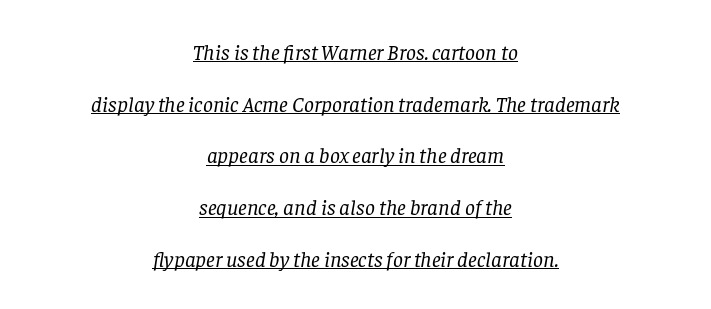
Q: Is the text bold? A: No.
Q: Is the text italic (slanted)? A: Yes, it leans right by about 8 degrees.
Q: Is the text underlined? A: Yes.
Q: How is the paragraph aligned? A: Centered.
Q: Is the spacing between letters normal or unusually wide? A: Normal.
Q: Is the spacing between lines tight, normal or loose? A: Loose.
